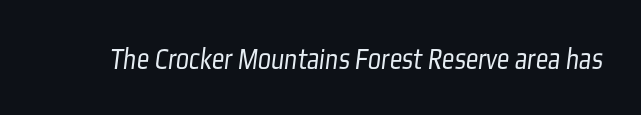
Q: Is the text bold? A: No.
Q: Is the typeface a serif or a sans-serif typeface? A: Sans-serif.
Q: Is the text underlined? A: No.
Q: Is the spacing between letters normal or unusually wide? A: Normal.
Q: Width (condensed, normal, or wide)? A: Condensed.
Q: Stroke contrast? A: Low.
Q: x-height? A: Medium.
Q: Monospaced? A: No.
